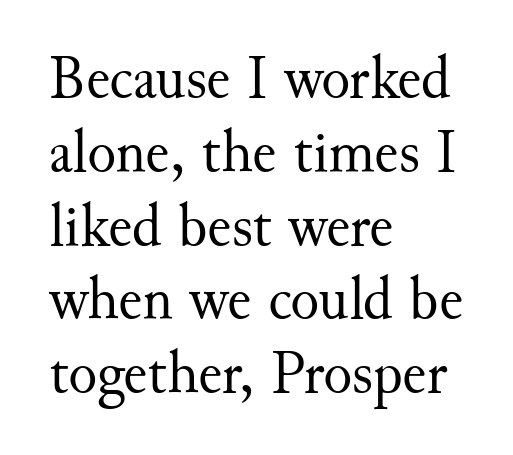
Q: Is the text bold? A: No.
Q: Is the text italic (slanted)? A: No, it is upright.
Q: Is the typeface a serif or a sans-serif typeface? A: Serif.
Q: Is the text underlined? A: No.
Q: How is the paragraph aligned? A: Left-aligned.
Q: Is the spacing between letters normal or unusually wide? A: Normal.
Q: Width (condensed, normal, or wide)? A: Normal.
Q: Stroke contrast? A: Medium.
Q: x-height? A: Small.
Q: Monospaced? A: No.
